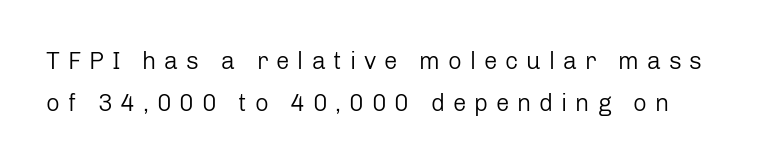
When letters stand straight like this, we call the style roman or upright. Letters have the restrained weight of plain body copy at most. Letter spacing: wide. Honestly, there is no underline to notice here at all.
